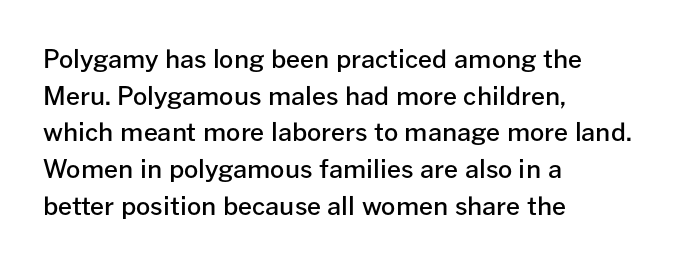
The image shows 25 px text type, upright; set left-aligned, normal line spacing (1.47x), normal letter spacing, not underlined.
